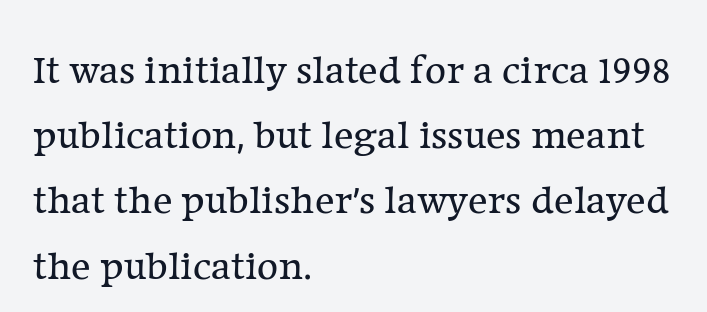
Does the leading feel generous? No, just average. Here the glyphs are tracked normally, forming tight word shapes. Proportional: the letters do not fall into vertical columns. Serifs: yes, visible at the terminals of the letterforms. A typesetter would mark this as roman, not italic.
